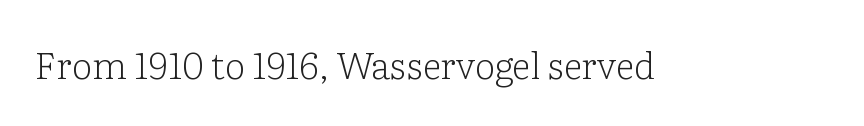
The image shows 37 px light serif type, upright; set normal letter spacing, not underlined; low stroke contrast and a medium x-height.
